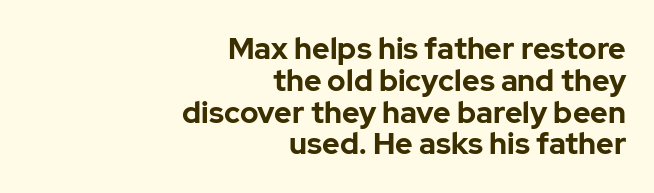
Nothing sits at the stroke ends, so this counts as sans-serif. Is the type bold? Yes — the strokes are clearly thick and heavy. This sample has the flowing, uneven cadence of proportional lettering. Short and long lines alike share a common ending point at right.
